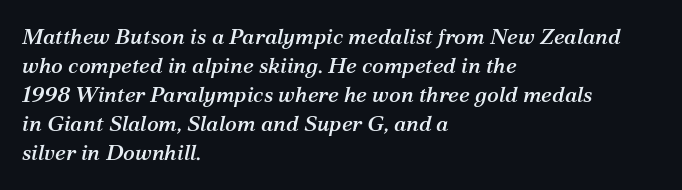
Q: Is the text italic (slanted)? A: Yes, it leans right by about 12 degrees.
Q: Is the text underlined? A: No.
Q: How is the paragraph aligned? A: Left-aligned.
Q: Is the spacing between letters normal or unusually wide? A: Normal.
Q: Is the spacing between lines tight, normal or loose? A: Normal.
